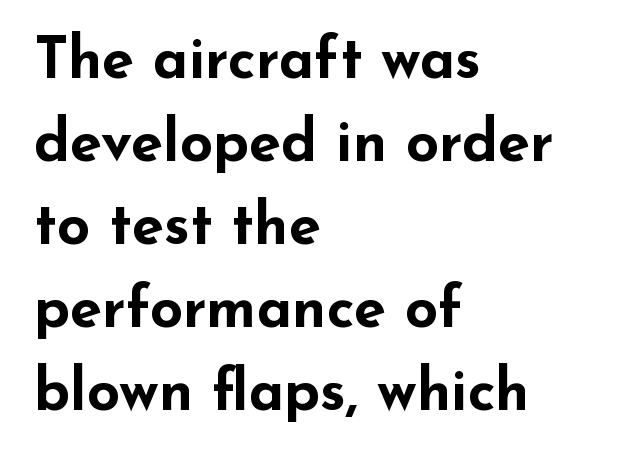
Anything drawn beneath the words? Only blank space. Do the characters align in a grid? No, the font is proportional. Visually the block forms a straight wall on the left and a jagged coastline on the right. Typographic density is high because the face is bold.
